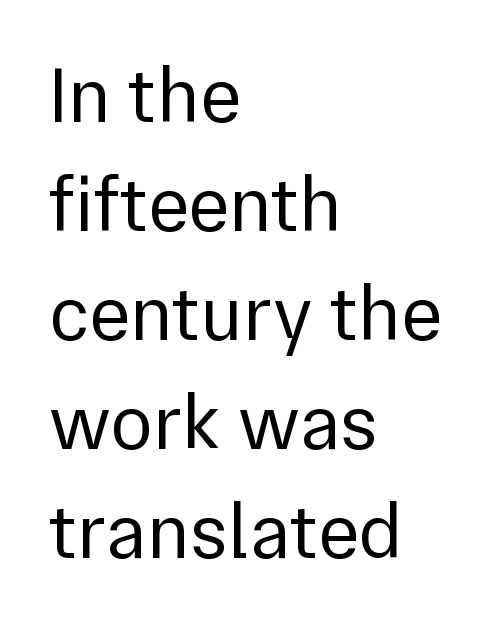
The image shows 79 px regular-weight sans-serif type, upright; set left-aligned, normal line spacing (1.38x), normal letter spacing, not underlined; a medium x-height.
